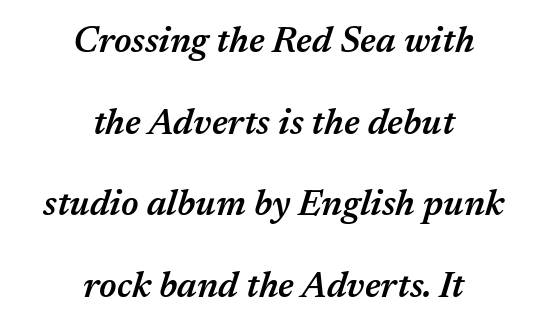
Do the characters align in a grid? No, the font is proportional. The horizontal fit of the characters is conventional and even. Descenders are the only things crossing below the line. Strokes here are thickened, but only to semibold level.
